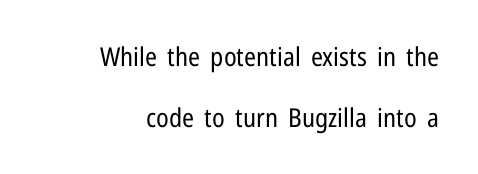
The image shows 26 px text type, upright; set right-aligned, loose line spacing (2.34x), normal letter spacing, not underlined.
